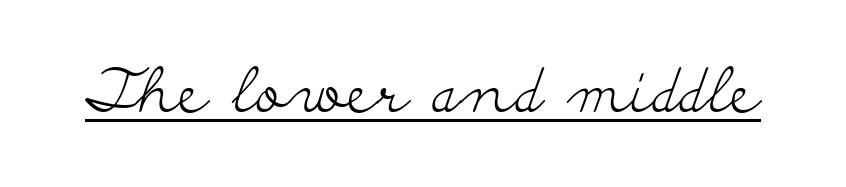
The image shows 61 px light, wide serif type; set normal letter spacing, underlined; low stroke contrast and a small x-height.
